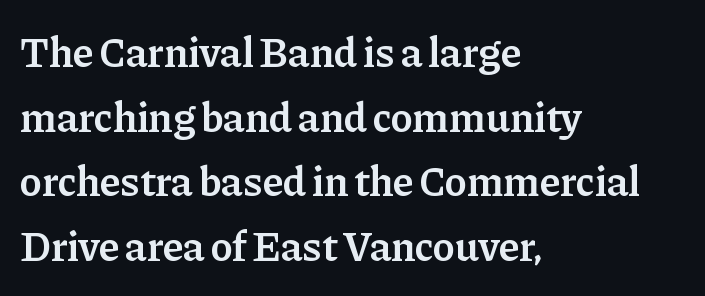
Q: Is the text bold? A: Semi-bold.
Q: Is the text italic (slanted)? A: No, it is upright.
Q: Is the typeface a serif or a sans-serif typeface? A: Serif.
Q: Is the text underlined? A: No.
Q: How is the paragraph aligned? A: Left-aligned.
Q: Is the spacing between letters normal or unusually wide? A: Normal.
Q: Is the spacing between lines tight, normal or loose? A: Normal.
Q: Width (condensed, normal, or wide)? A: Normal.
Q: Stroke contrast? A: Low.
Q: x-height? A: Medium.
Q: Monospaced? A: No.
